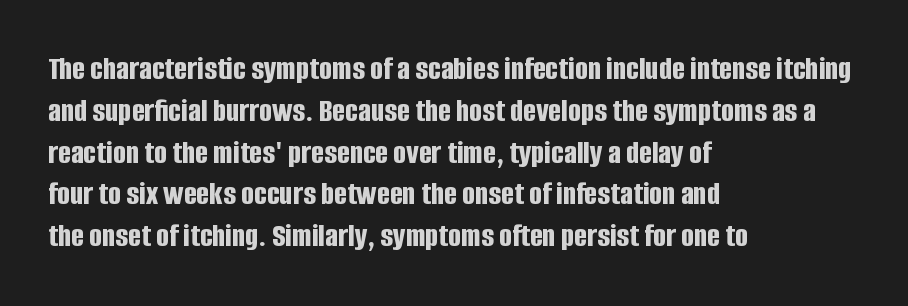
Q: Is the text bold? A: Yes.
Q: Is the text italic (slanted)? A: No, it is upright.
Q: Is the typeface a serif or a sans-serif typeface? A: Sans-serif.
Q: Is the text underlined? A: No.
Q: How is the paragraph aligned? A: Left-aligned.
Q: Is the spacing between letters normal or unusually wide? A: Normal.
Q: Width (condensed, normal, or wide)? A: Condensed.
Q: Stroke contrast? A: Low.
Q: x-height? A: Large.
Q: Monospaced? A: No.
